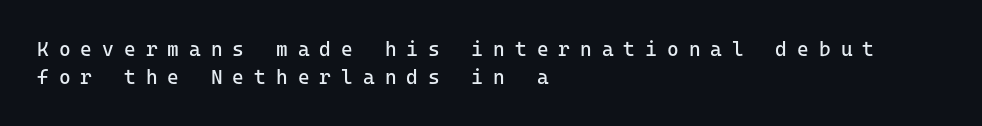
Q: Is the text bold? A: No.
Q: Is the text italic (slanted)? A: No, it is upright.
Q: Is the text underlined? A: No.
Q: How is the paragraph aligned? A: Left-aligned.
Q: Is the spacing between letters normal or unusually wide? A: Unusually wide.
Q: Is the spacing between lines tight, normal or loose? A: Normal.
